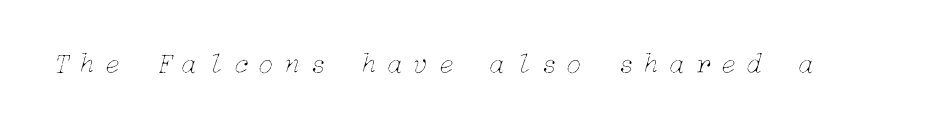
Q: Is the text bold? A: No.
Q: Is the text italic (slanted)? A: Yes, it leans right by about 15 degrees.
Q: Is the text underlined? A: No.
Q: Is the spacing between letters normal or unusually wide? A: Unusually wide.
Q: Width (condensed, normal, or wide)? A: Normal.
Q: Stroke contrast? A: Low.
Q: x-height? A: Medium.
